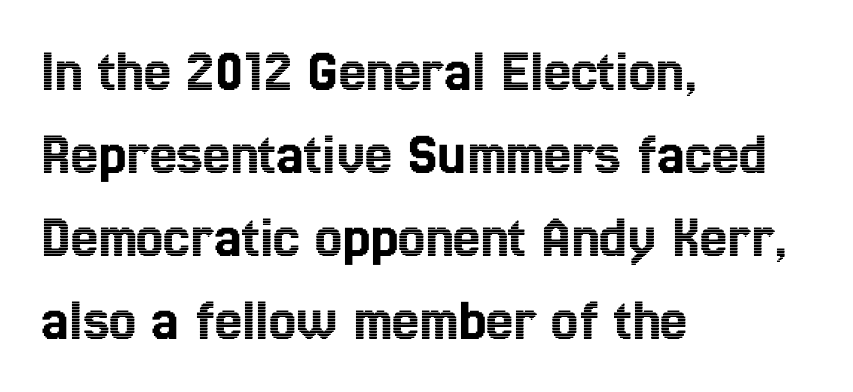
The image shows 61 px condensed type, upright; set left-aligned, normal line spacing (1.36x), normal letter spacing, not underlined; a medium x-height.
